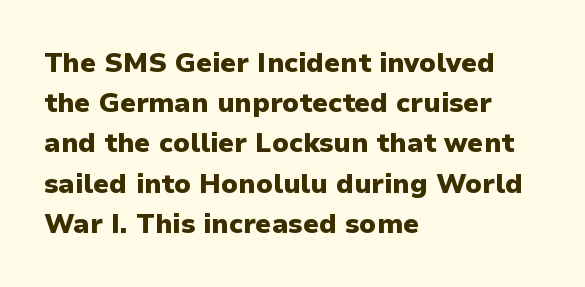
Q: Is the text bold? A: Yes.
Q: Is the text italic (slanted)? A: No, it is upright.
Q: Is the text underlined? A: No.
Q: How is the paragraph aligned? A: Left-aligned.
Q: Is the spacing between letters normal or unusually wide? A: Normal.
Q: Is the spacing between lines tight, normal or loose? A: Normal.
